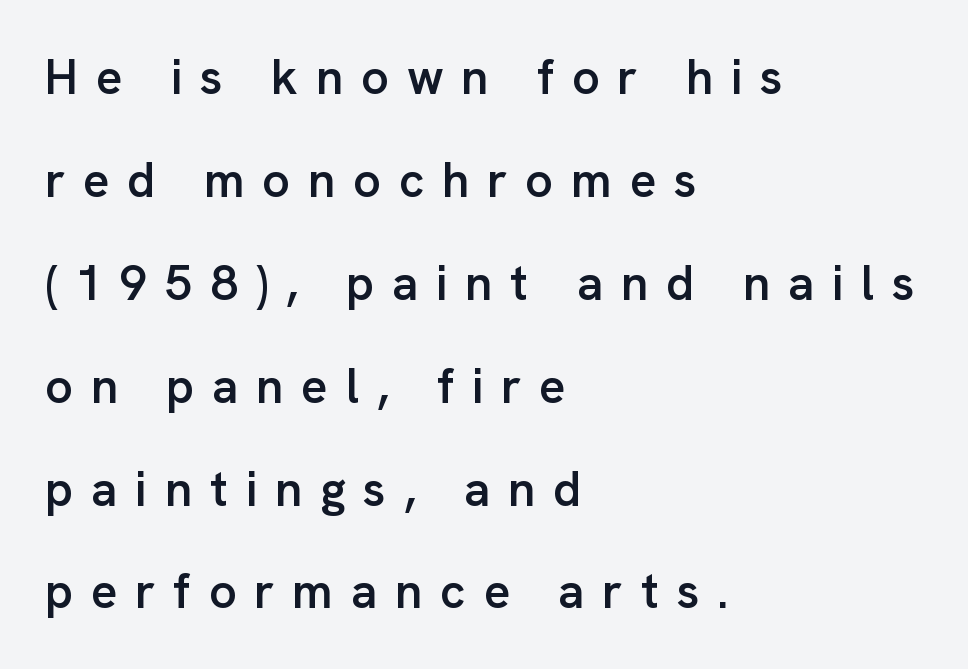
The image shows 49 px semibold sans-serif type, upright; set left-aligned, loose line spacing (2.1x), unusually wide letter spacing (+0.36 em), not underlined; low stroke contrast and a medium x-height.
